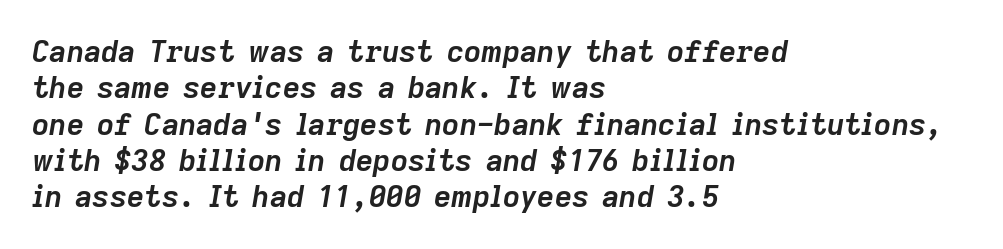
Descenders hang freely into open space. Spacing verdict: proportional, widths tailored to each character. Spacing between characters is what you'd get straight out of the box. Notice how thick the strokes are: this is what a full bold looks like. Left-aligned paragraph, ragged on the right. In terms of posture, this sample is oblique.
